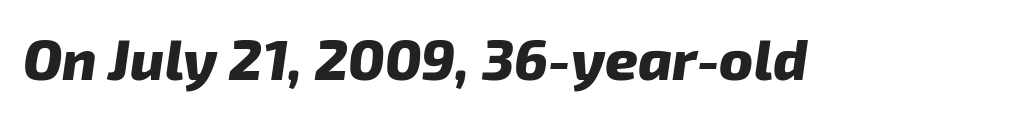
The face used here is proportionally spaced, like ordinary book or web type. Style check: oblique. Here the glyphs are tracked normally, forming tight word shapes. Type without underlining. Weight: bold.
